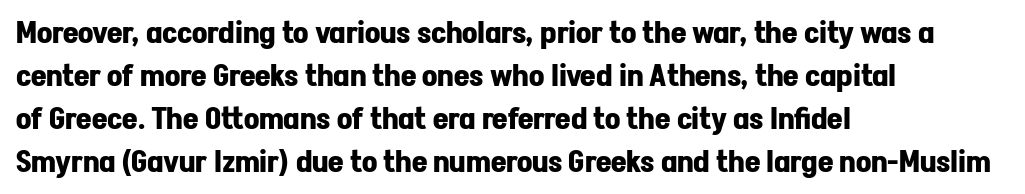
Q: Is the text bold? A: Yes.
Q: Is the text italic (slanted)? A: No, it is upright.
Q: Is the typeface a serif or a sans-serif typeface? A: Sans-serif.
Q: Is the text underlined? A: No.
Q: How is the paragraph aligned? A: Left-aligned.
Q: Is the spacing between letters normal or unusually wide? A: Normal.
Q: Is the spacing between lines tight, normal or loose? A: Normal.
Q: Width (condensed, normal, or wide)? A: Normal.
Q: Stroke contrast? A: Low.
Q: x-height? A: Medium.
Q: Monospaced? A: No.
